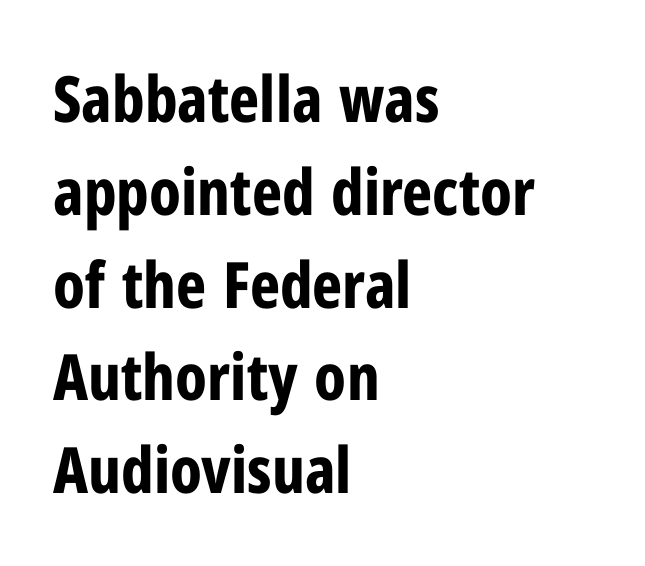
Q: Is the text bold? A: Yes.
Q: Is the text italic (slanted)? A: No, it is upright.
Q: Is the typeface a serif or a sans-serif typeface? A: Sans-serif.
Q: Is the text underlined? A: No.
Q: How is the paragraph aligned? A: Left-aligned.
Q: Is the spacing between letters normal or unusually wide? A: Normal.
Q: Is the spacing between lines tight, normal or loose? A: Normal.
Q: Width (condensed, normal, or wide)? A: Condensed.
Q: Stroke contrast? A: Low.
Q: x-height? A: Medium.
Q: Monospaced? A: No.
